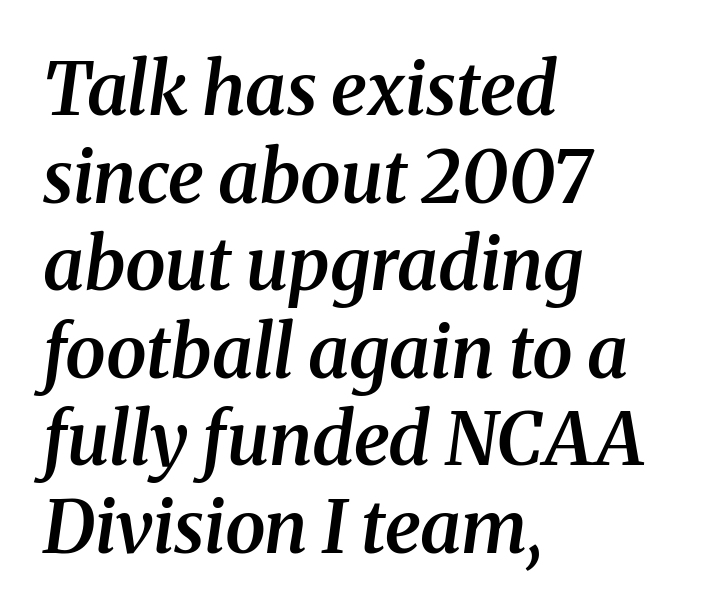
Q: Is the text bold? A: Semi-bold.
Q: Is the text italic (slanted)? A: Yes, it leans right by about 8 degrees.
Q: Is the typeface a serif or a sans-serif typeface? A: Serif.
Q: Is the text underlined? A: No.
Q: How is the paragraph aligned? A: Left-aligned.
Q: Is the spacing between letters normal or unusually wide? A: Normal.
Q: Width (condensed, normal, or wide)? A: Normal.
Q: Stroke contrast? A: Medium.
Q: x-height? A: Medium.
Q: Monospaced? A: No.
